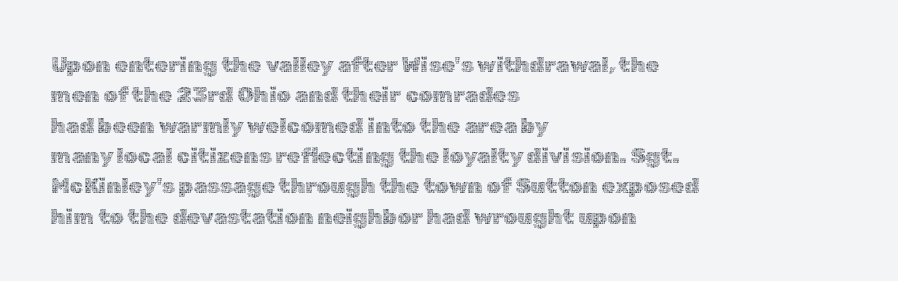
Q: Is the text bold? A: No.
Q: Is the text italic (slanted)? A: No, it is upright.
Q: Is the text underlined? A: No.
Q: How is the paragraph aligned? A: Left-aligned.
Q: Is the spacing between letters normal or unusually wide? A: Normal.
Q: Is the spacing between lines tight, normal or loose? A: Normal.
